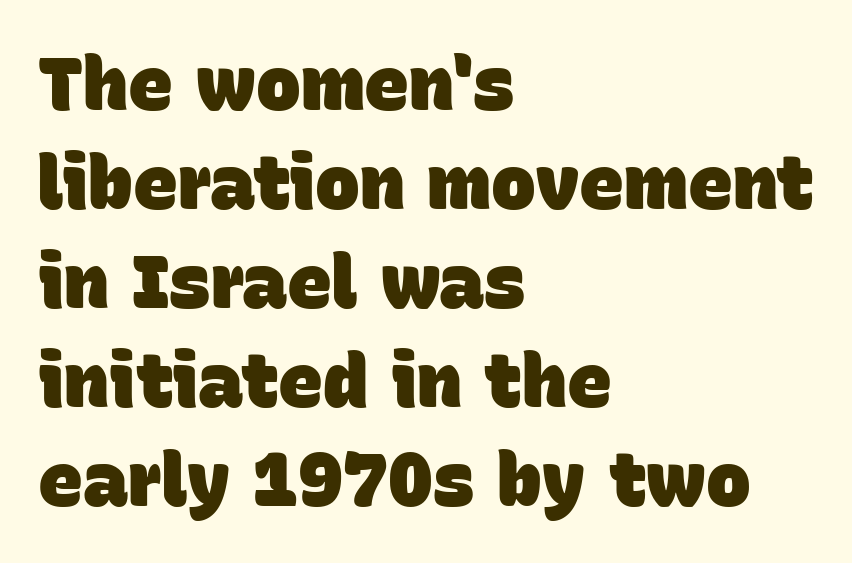
{"serif": "no", "bold": "yes", "weight": "heavy", "width": "normal", "stroke_contrast": "low", "x_height": "large", "monospaced": "no", "underline": "no", "align": "left", "line_spacing": "normal", "line_spacing_ratio": 1.32, "letter_spacing": "normal", "letter_spacing_em": 0.0, "glyph_px": 75}
